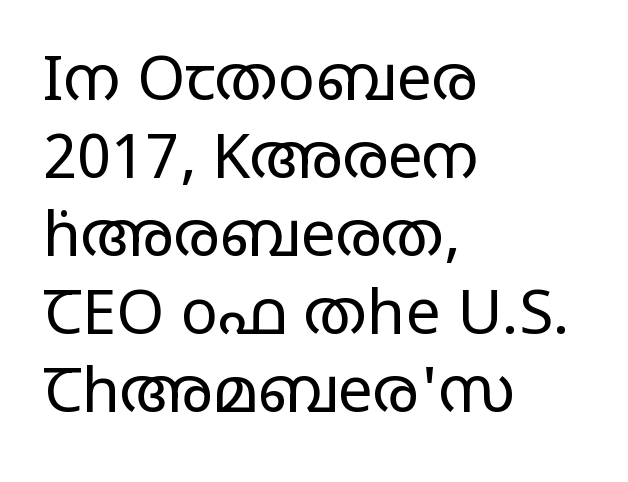
{"serif": "no", "italic": "no", "bold": "no", "weight": "regular", "width": "wide", "stroke_contrast": "low", "x_height": "large", "monospaced": "no", "underline": "no", "align": "left", "line_spacing": "normal", "line_spacing_ratio": 1.26, "letter_spacing": "normal", "letter_spacing_em": 0.0, "glyph_px": 62}
